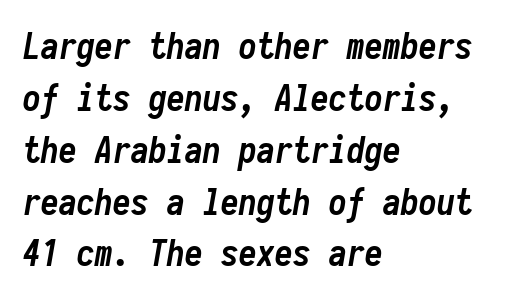
{"italic": "yes", "lean": "right", "slant_degrees": 10, "bold": "yes", "weight": "semibold", "width": "condensed", "stroke_contrast": "low", "x_height": "medium", "monospaced": "yes", "underline": "no", "align": "left", "line_spacing": "normal", "line_spacing_ratio": 1.44, "letter_spacing": "normal", "letter_spacing_em": 0.0, "glyph_px": 36}
